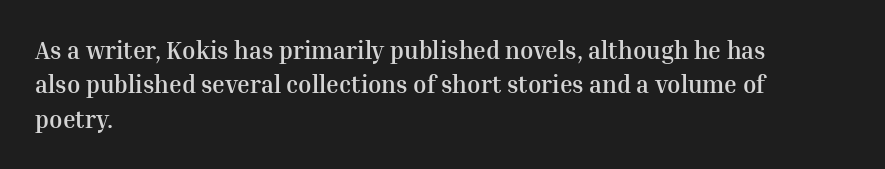
The image shows 24 px bold type, upright; set left-aligned, normal line spacing (1.43x), normal letter spacing, not underlined.
